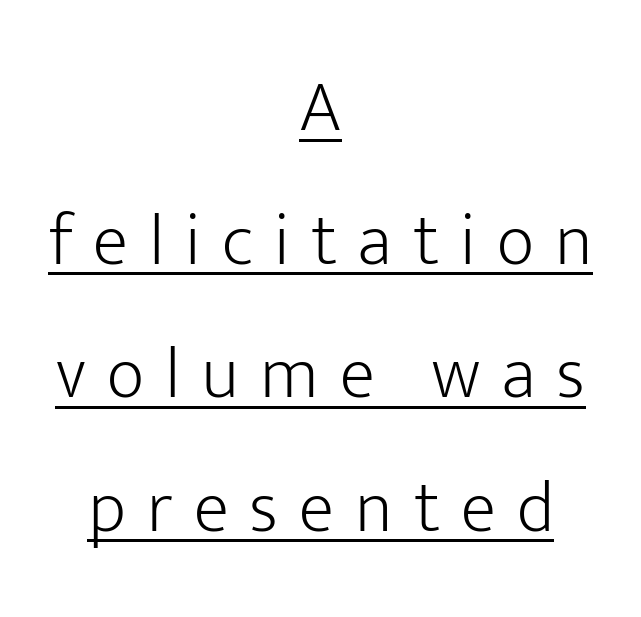
{"serif": "no", "italic": "no", "bold": "no", "weight": "light", "width": "normal", "stroke_contrast": "low", "x_height": "medium", "monospaced": "no", "underline": "yes", "align": "center", "line_spacing_ratio": 1.83, "letter_spacing": "wide", "letter_spacing_em": 0.29, "glyph_px": 73}
